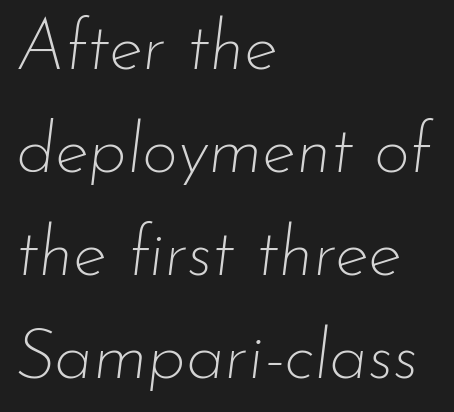
Q: Is the text bold? A: No.
Q: Is the text italic (slanted)? A: Yes, it leans right by about 7 degrees.
Q: Is the text underlined? A: No.
Q: How is the paragraph aligned? A: Left-aligned.
Q: Is the spacing between letters normal or unusually wide? A: Normal.
Q: Is the spacing between lines tight, normal or loose? A: Normal.
Q: Width (condensed, normal, or wide)? A: Normal.
Q: Stroke contrast? A: Low.
Q: x-height? A: Small.
Q: Monospaced? A: No.
